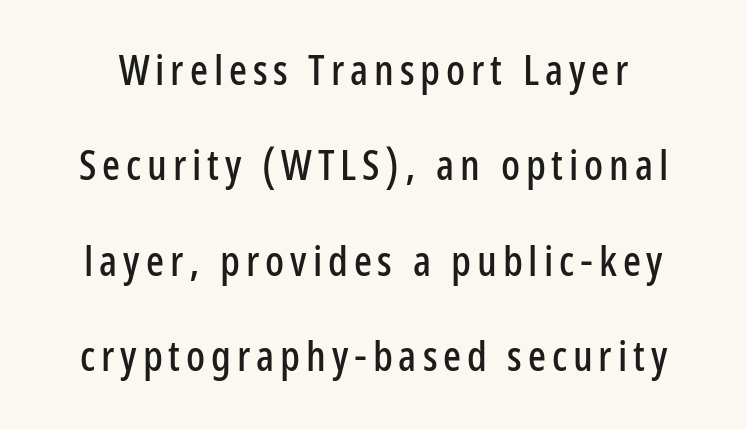
{"serif": "no", "italic": "no", "width": "condensed", "stroke_contrast": "low", "x_height": "medium", "monospaced": "no", "underline": "no", "line_spacing": "loose", "line_spacing_ratio": 2.27, "glyph_px": 42}
